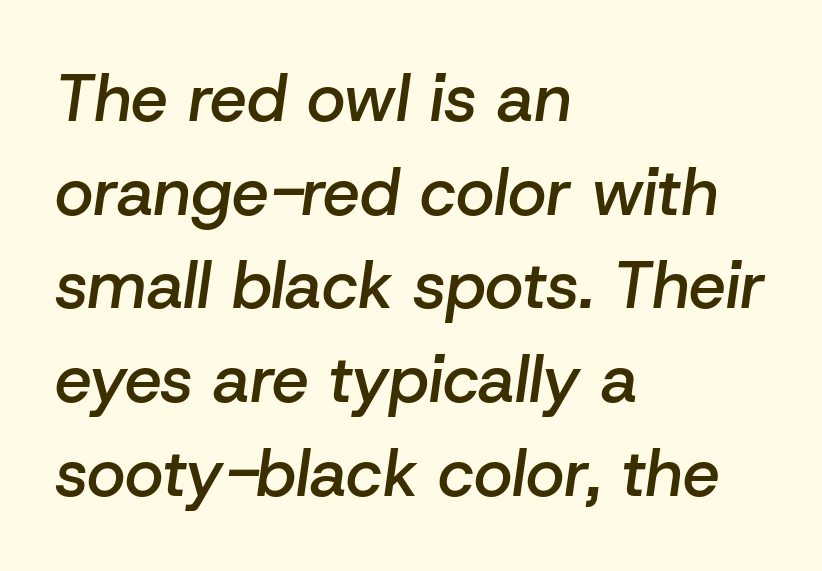
The image shows 66 px semibold type, italic (leaning right); set left-aligned, normal line spacing (1.42x), normal letter spacing, not underlined; low stroke contrast and a medium x-height.
